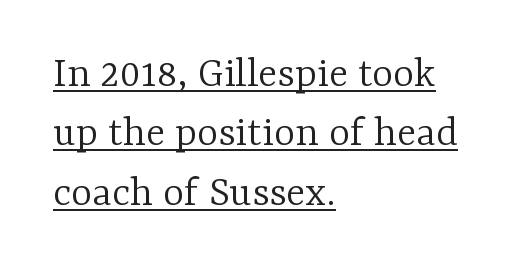
Q: Is the text bold? A: No.
Q: Is the text italic (slanted)? A: No, it is upright.
Q: Is the typeface a serif or a sans-serif typeface? A: Serif.
Q: Is the text underlined? A: Yes.
Q: How is the paragraph aligned? A: Left-aligned.
Q: Is the spacing between letters normal or unusually wide? A: Normal.
Q: Is the spacing between lines tight, normal or loose? A: Normal.
Q: Width (condensed, normal, or wide)? A: Normal.
Q: Stroke contrast? A: Low.
Q: x-height? A: Medium.
Q: Monospaced? A: No.
